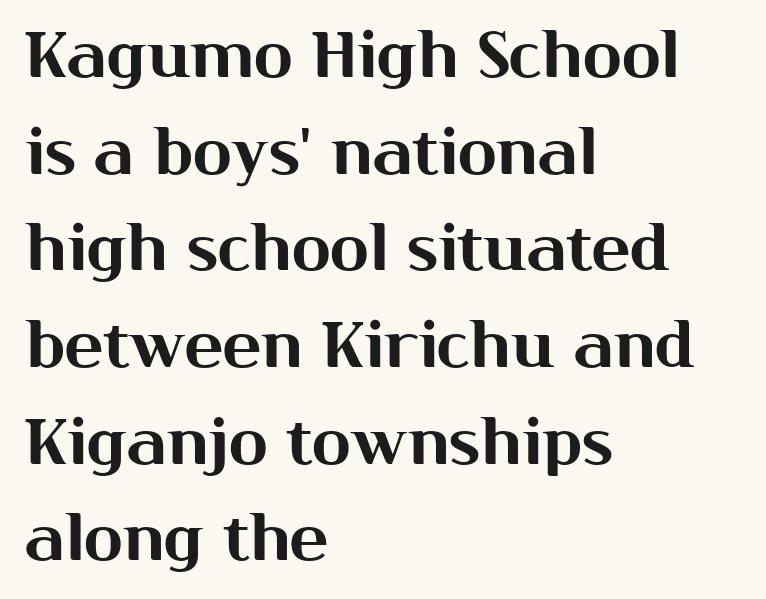
Posture: upright roman. The tracking reads as untouched default to a designer's eye. Descenders are the only things crossing below the line. These lines stack with their left ends in a neat column.
